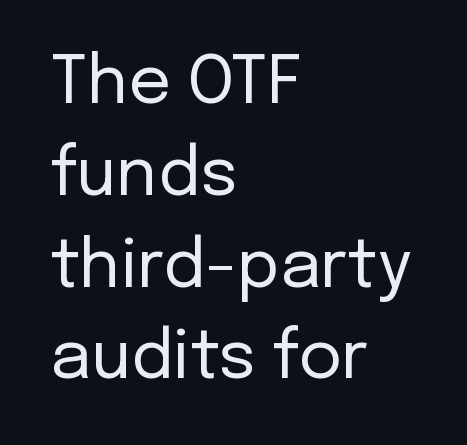
Here the designer chose a conventional face with non-uniform glyph widths. This rendering uses left alignment, leaving the right contour irregular. Stroke thickness stays within the range of a standard reading face or lighter. No extra tracking has been applied to these lines. In terms of letterform style, serifs are entirely absent. Vertically, the passage feels balanced, rows spaced as you'd expect.
